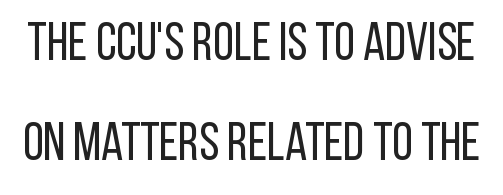
Q: Is the text bold? A: No.
Q: Is the text italic (slanted)? A: No, it is upright.
Q: Is the typeface a serif or a sans-serif typeface? A: Sans-serif.
Q: Is the text underlined? A: No.
Q: Is the spacing between letters normal or unusually wide? A: Normal.
Q: Width (condensed, normal, or wide)? A: Condensed.
Q: Stroke contrast? A: Low.
Q: x-height? A: Large.
Q: Monospaced? A: No.
